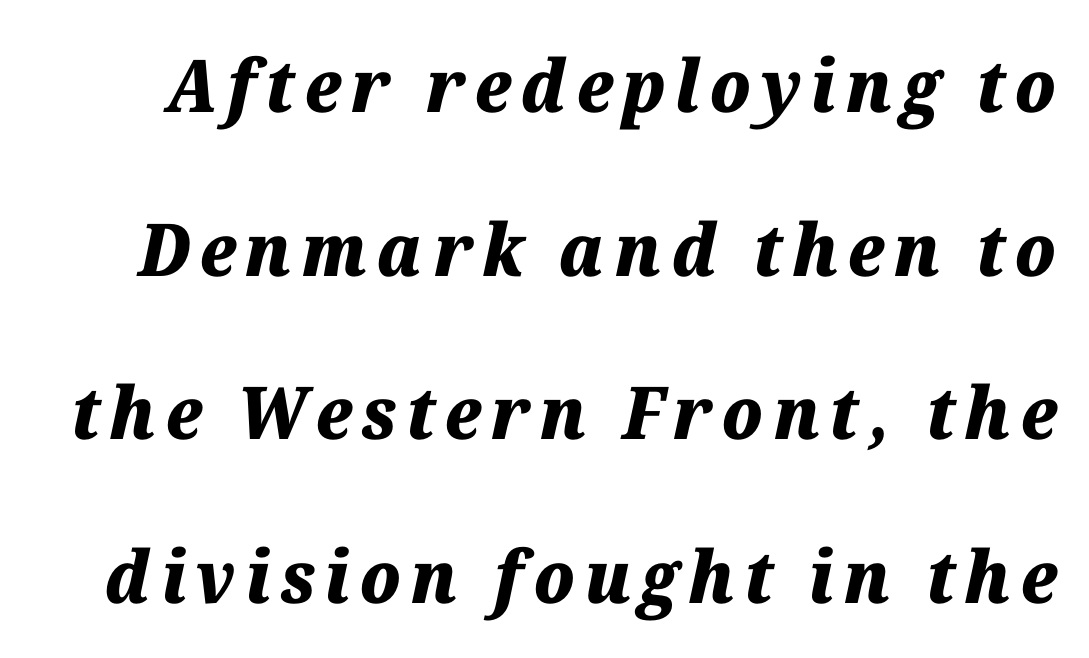
Weight check: bold — yes, fully. Style check: oblique. Nobody drew a line under any word here. Line spacing here is loose. Think of a printed novel: that variable character pitch is what you see here.
